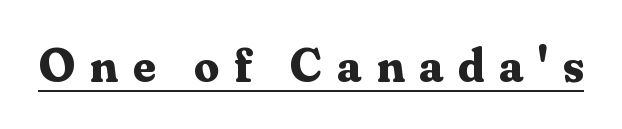
The image shows 49 px bold serif type, upright; set unusually wide letter spacing (+0.31 em), underlined; medium stroke contrast and a small x-height.
